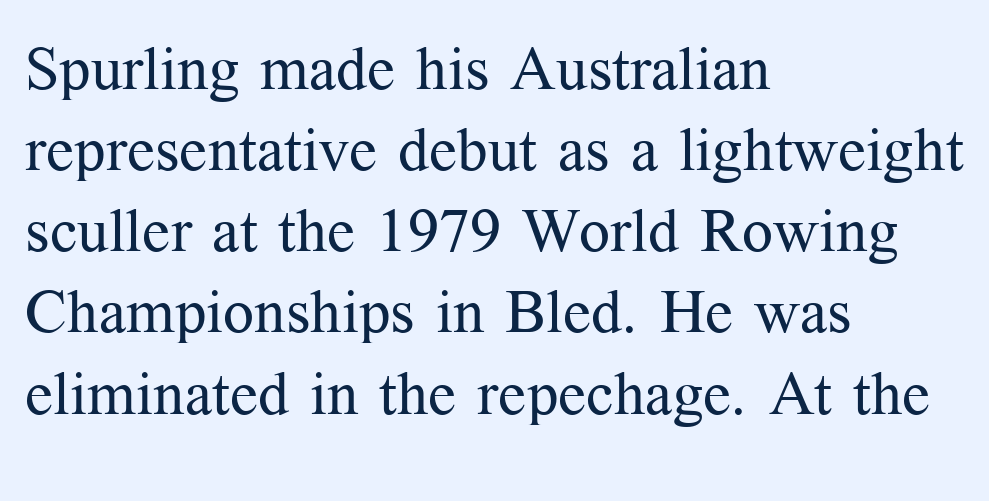
The image shows 61 px regular-weight serif type, upright; set left-aligned, normal line spacing (1.33x), normal letter spacing, not underlined; medium stroke contrast and a medium x-height.
